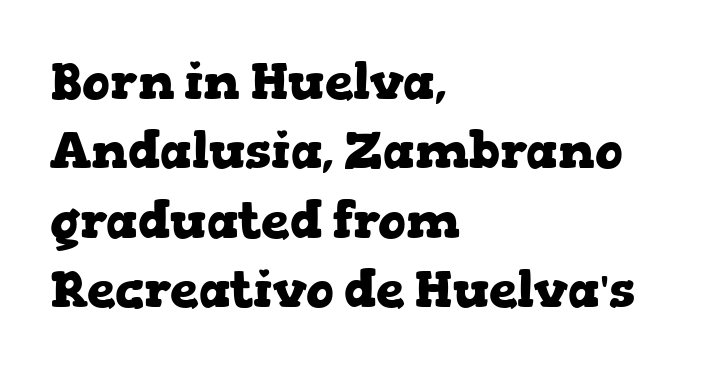
The image shows 51 px heavy, wide serif type, upright; set left-aligned, normal line spacing (1.36x), normal letter spacing, not underlined; low stroke contrast and a medium x-height.
